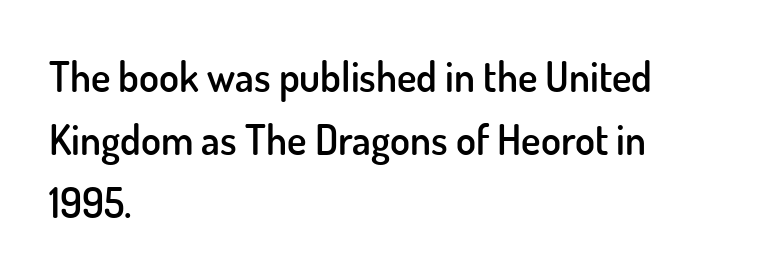
Q: Is the text bold? A: Semi-bold.
Q: Is the text italic (slanted)? A: No, it is upright.
Q: Is the typeface a serif or a sans-serif typeface? A: Sans-serif.
Q: Is the text underlined? A: No.
Q: How is the paragraph aligned? A: Left-aligned.
Q: Is the spacing between letters normal or unusually wide? A: Normal.
Q: Is the spacing between lines tight, normal or loose? A: Normal.
Q: Width (condensed, normal, or wide)? A: Normal.
Q: Stroke contrast? A: Low.
Q: x-height? A: Small.
Q: Monospaced? A: No.
